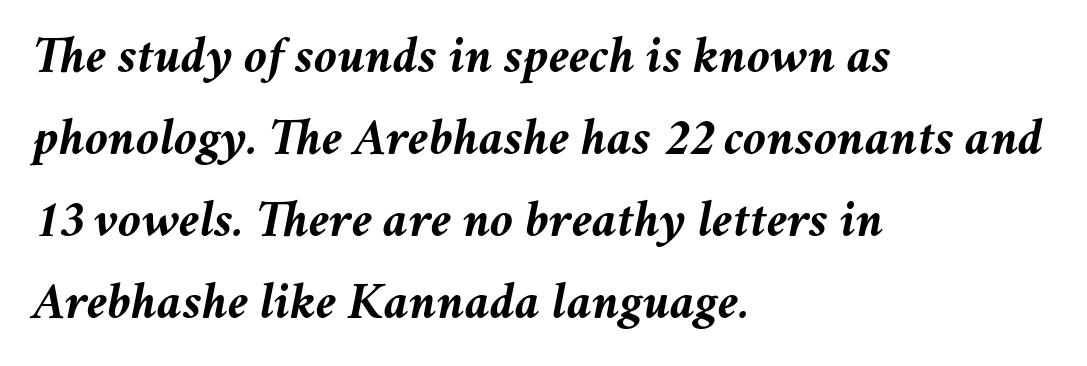
The image shows 53 px semibold type, italic (leaning right); set left-aligned, normal line spacing (1.55x), normal letter spacing, not underlined; medium stroke contrast and a medium x-height.
